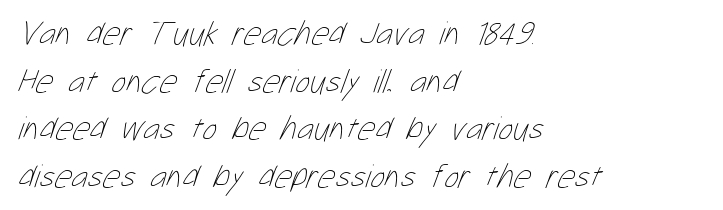
Normally led — the rows are evenly, conventionally spaced. Descenders are the only things crossing below the line. The letters advance in unequal steps, a hallmark of proportional type. Default kerning and tracking; the words read as compact shapes.
